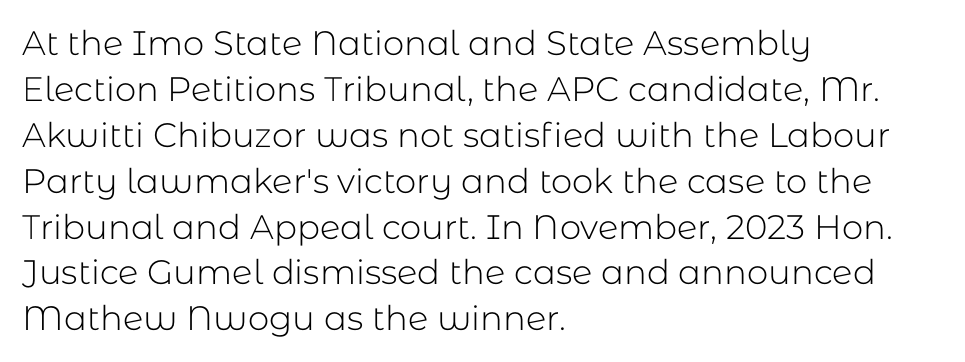
The image shows 34 px light sans-serif type, upright; set left-aligned, normal line spacing (1.35x), normal letter spacing, not underlined; low stroke contrast and a medium x-height.
